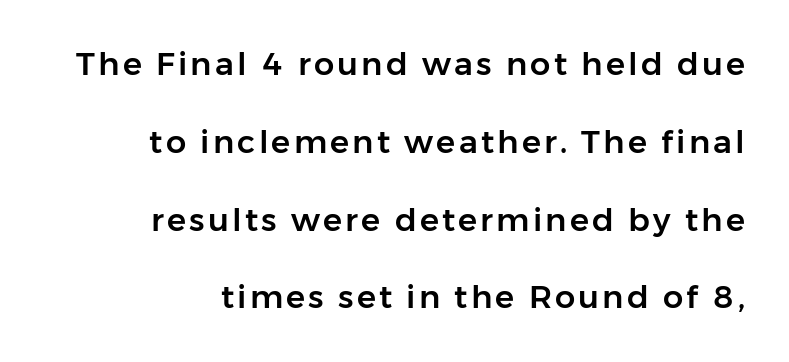
Q: Is the text italic (slanted)? A: No, it is upright.
Q: Is the typeface a serif or a sans-serif typeface? A: Sans-serif.
Q: Is the text underlined? A: No.
Q: How is the paragraph aligned? A: Right-aligned.
Q: Is the spacing between lines tight, normal or loose? A: Loose.
Q: Width (condensed, normal, or wide)? A: Normal.
Q: Stroke contrast? A: Low.
Q: x-height? A: Medium.
Q: Monospaced? A: No.
